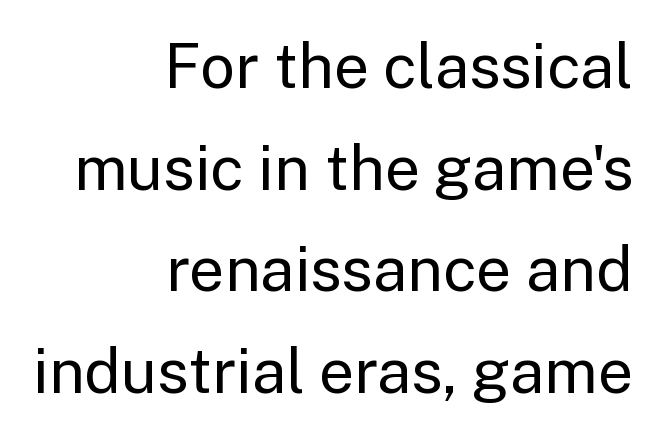
The image shows 62 px regular-weight sans-serif type, upright; set right-aligned, normal line spacing (1.64x), normal letter spacing, not underlined; low stroke contrast and a medium x-height.
